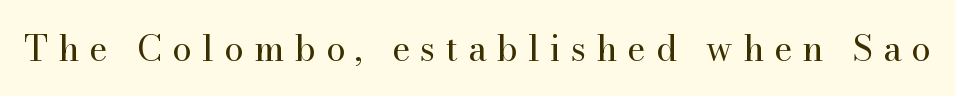
The gap between lines stays unmarked. Here the designer chose a conventional face with non-uniform glyph widths. Note: serifs present on the glyphs. Every stem runs plumb, perpendicular to the baseline. Look at the tracking — it's clearly loosened, letters drifting apart. A quiet, ordinary-to-light weight characterises the typeface.
